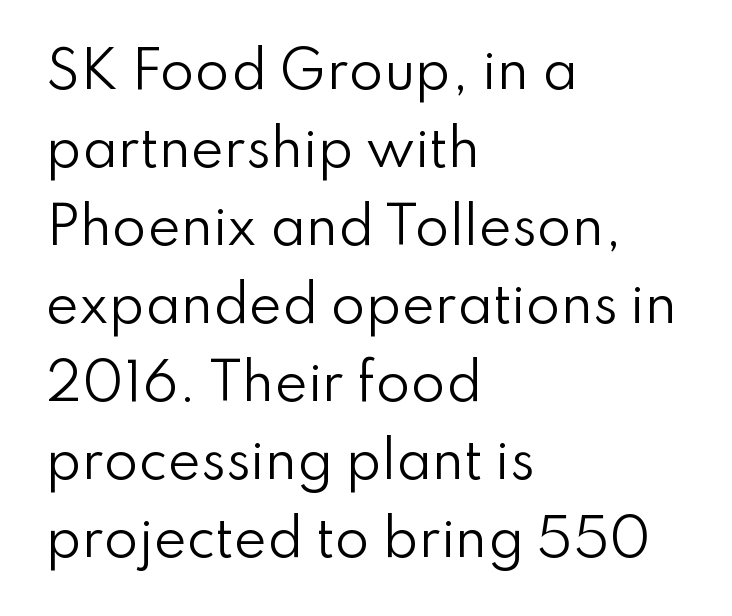
The image shows 50 px regular-weight sans-serif type, upright; set left-aligned, normal line spacing (1.56x), normal letter spacing, not underlined; low stroke contrast and a small x-height.
